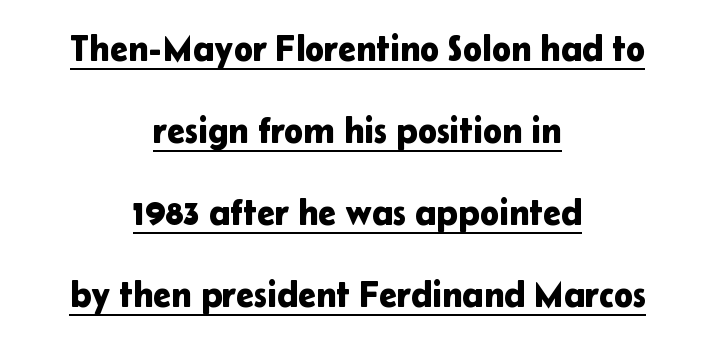
{"serif": "no", "italic": "no", "width": "normal", "stroke_contrast": "low", "x_height": "medium", "monospaced": "no", "underline": "yes", "align": "center", "line_spacing": "loose", "line_spacing_ratio": 2.28, "letter_spacing": "normal", "letter_spacing_em": 0.0, "glyph_px": 36}
